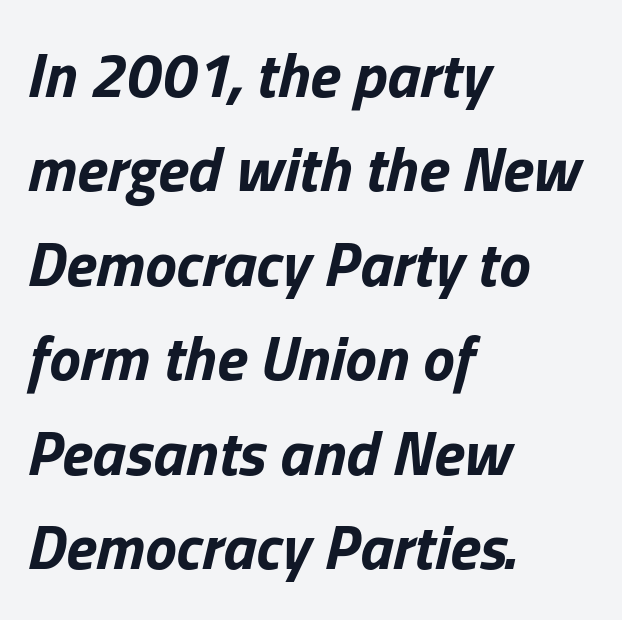
Q: Is the text bold? A: Yes.
Q: Is the text italic (slanted)? A: Yes, it leans right by about 13 degrees.
Q: Is the text underlined? A: No.
Q: How is the paragraph aligned? A: Left-aligned.
Q: Is the spacing between letters normal or unusually wide? A: Normal.
Q: Is the spacing between lines tight, normal or loose? A: Normal.
Q: Width (condensed, normal, or wide)? A: Normal.
Q: Stroke contrast? A: Low.
Q: x-height? A: Medium.
Q: Monospaced? A: No.
